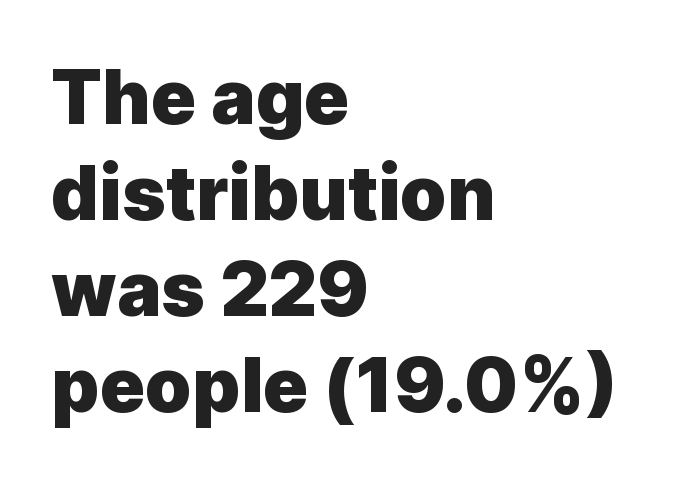
The image shows 75 px heavy sans-serif type, upright; set left-aligned, normal line spacing (1.28x), normal letter spacing, not underlined; a medium x-height.
